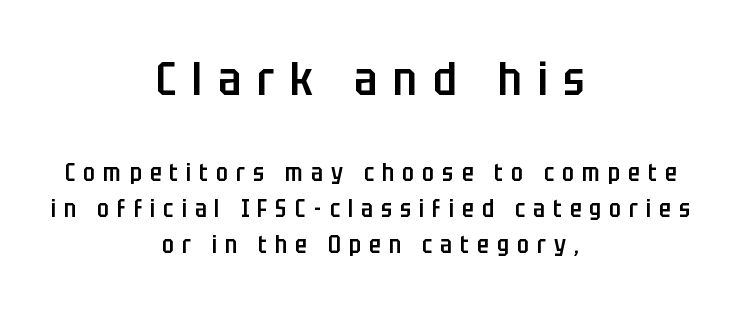
{"serif": "no", "italic": "no", "bold": "semi", "weight": "semibold", "width": "condensed", "stroke_contrast": "low", "x_height": "large", "monospaced": "no", "underline": "no", "align": "center", "line_spacing": "normal", "line_spacing_ratio": 1.51, "letter_spacing": "wide", "letter_spacing_em": 0.34, "larger_block": "first", "size_ratio": 1.96, "glyph_px": 47}
